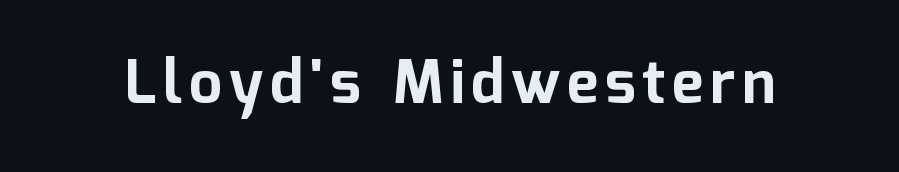
The image shows 60 px bold sans-serif type, upright; set not underlined; low stroke contrast and a medium x-height.
